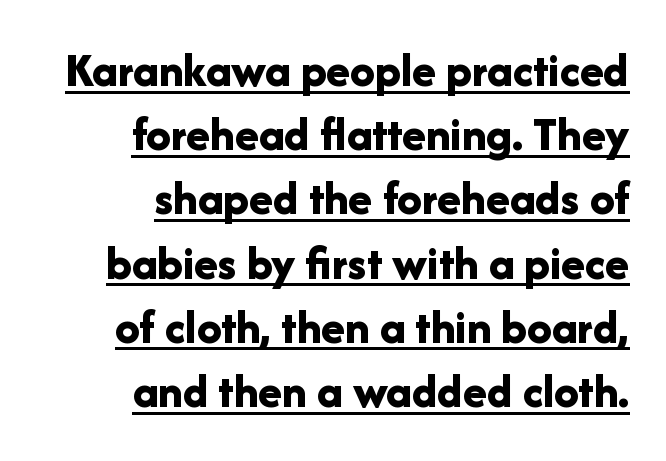
Q: Is the text bold? A: Yes.
Q: Is the text italic (slanted)? A: No, it is upright.
Q: Is the typeface a serif or a sans-serif typeface? A: Sans-serif.
Q: Is the text underlined? A: Yes.
Q: How is the paragraph aligned? A: Right-aligned.
Q: Is the spacing between letters normal or unusually wide? A: Normal.
Q: Is the spacing between lines tight, normal or loose? A: Normal.
Q: Width (condensed, normal, or wide)? A: Normal.
Q: Stroke contrast? A: Low.
Q: x-height? A: Medium.
Q: Monospaced? A: No.
